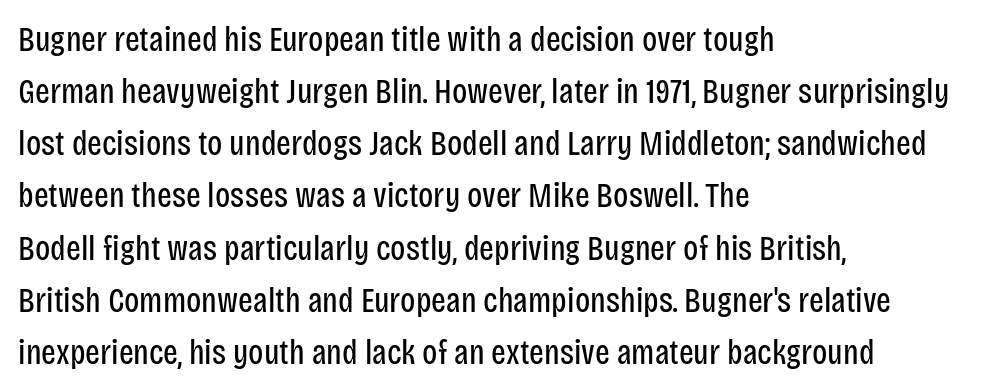
The image shows 35 px regular-weight, condensed sans-serif type, upright; set left-aligned, normal line spacing (1.49x), normal letter spacing, not underlined; low stroke contrast and a large x-height.
